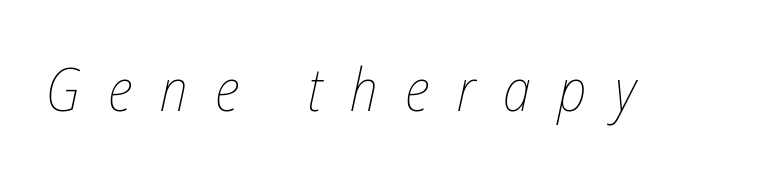
{"italic": "yes", "lean": "right", "slant_degrees": 12, "bold": "no", "weight": "thin", "width": "condensed", "stroke_contrast": "low", "x_height": "medium", "monospaced": "no", "underline": "no", "letter_spacing": "wide", "letter_spacing_em": 0.46, "glyph_px": 60}
